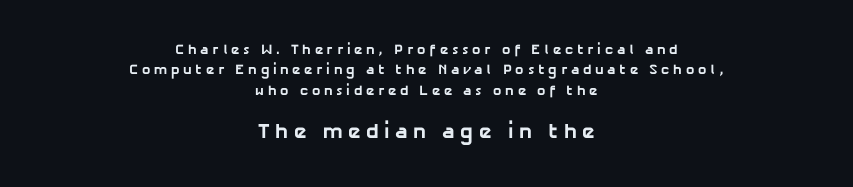
Q: Is the text bold? A: Yes.
Q: Is the text underlined? A: No.
Q: How is the paragraph aligned? A: Centered.
Q: Is the spacing between letters normal or unusually wide? A: Unusually wide.
Q: Is the spacing between lines tight, normal or loose? A: Normal.
Q: Which block of text is set in a larger size, the first (top) or the second (bottom)? A: The second (bottom) one.
